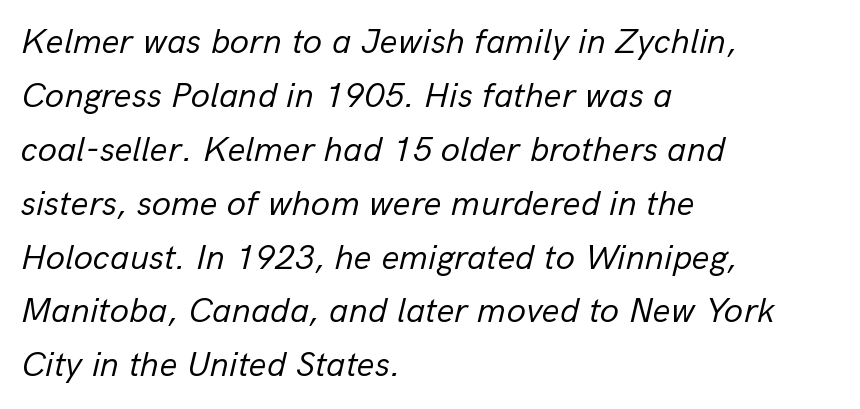
Italic: yes, the glyphs are oblique. The ragged edge is on the right, which tells us the setting is flush left. The lines sit at an ordinary, default distance from one another. The strokes carry an ordinary text weight at most.
